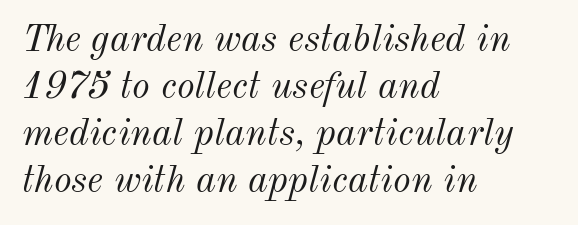
The image shows 38 px light type, italic (leaning right); set left-aligned, line spacing 1.24x, normal letter spacing, not underlined; medium stroke contrast and a small x-height.
